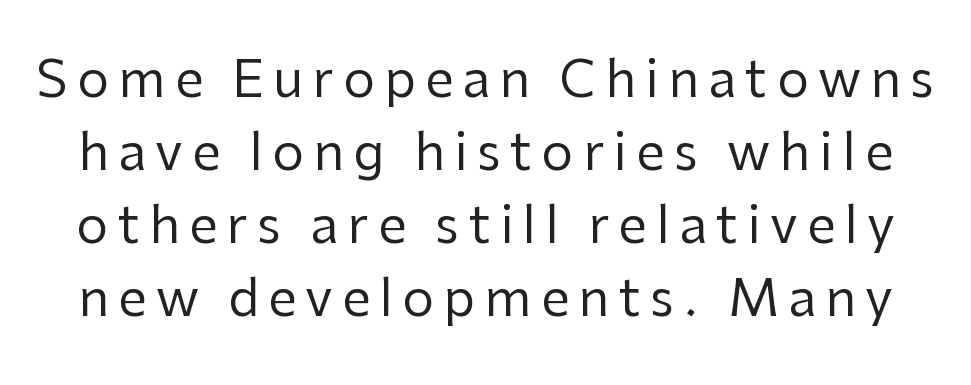
{"serif": "no", "italic": "no", "bold": "no", "weight": "regular", "width": "normal", "stroke_contrast": "low", "x_height": "medium", "monospaced": "no", "underline": "no", "line_spacing": "normal", "line_spacing_ratio": 1.43, "glyph_px": 51}
